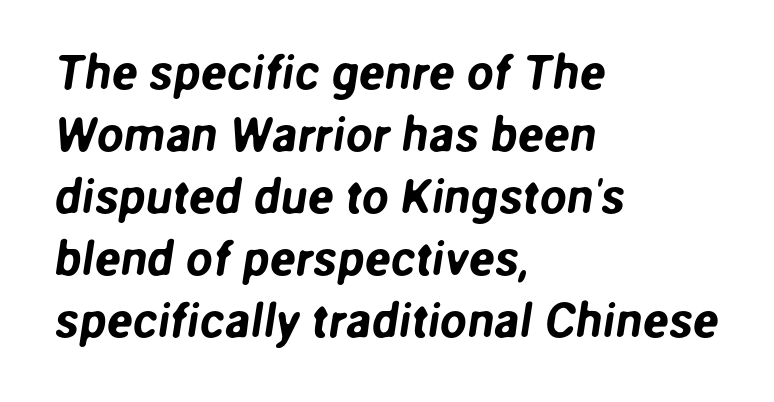
The image shows 48 px sans-serif type; set left-aligned, normal line spacing (1.29x), normal letter spacing, not underlined; low stroke contrast and a medium x-height.
